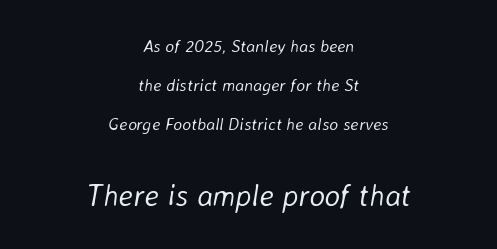
The image shows 30 px light type, italic (leaning right); set centered, loose line spacing (2.29x), normal letter spacing, not underlined; the second (bottom) block is 1.76x larger; low stroke contrast and a medium x-height.
